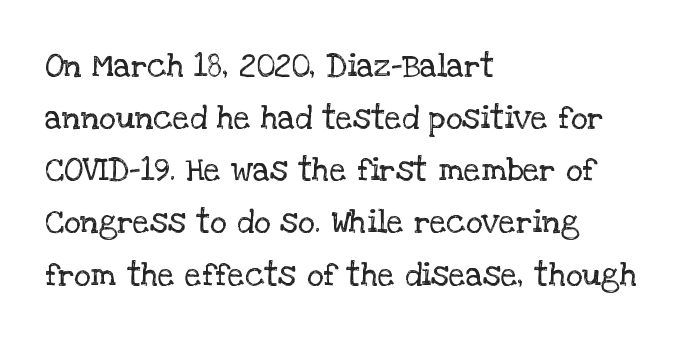
The image shows 33 px regular-weight serif type, upright; set left-aligned, normal line spacing (1.58x), normal letter spacing, not underlined; low stroke contrast and a large x-height.
